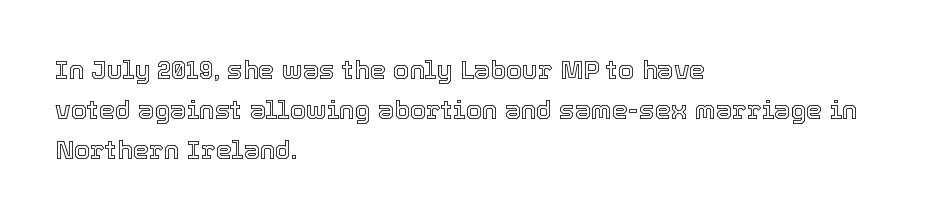
{"italic": "no", "underline": "no", "align": "left", "line_spacing": "normal", "line_spacing_ratio": 1.54, "letter_spacing": "normal", "letter_spacing_em": 0.0, "glyph_px": 26}
